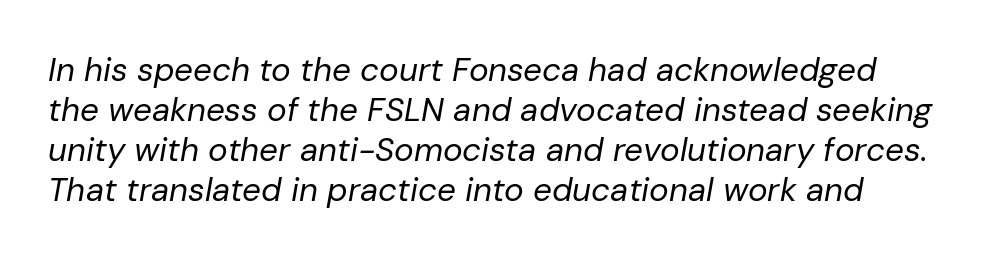
If you drew a line through each stem, it would be angled. Tracking value appears to be zero — textbook default spacing. Bare-footed words on every line. The passage shown is typed in a proportional face where columns would drift. The strokes are not fattened; the text isn't bold.
